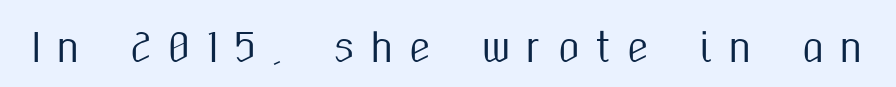
The passage shown has open, widely tracked lettering throughout. Every stem runs plumb, perpendicular to the baseline. No feet cap the strokes, marking this as sans-serif type. Is this a fixed-width face? No — the glyphs have proportional, varying widths. The space beneath each line is pristine and unruled.
